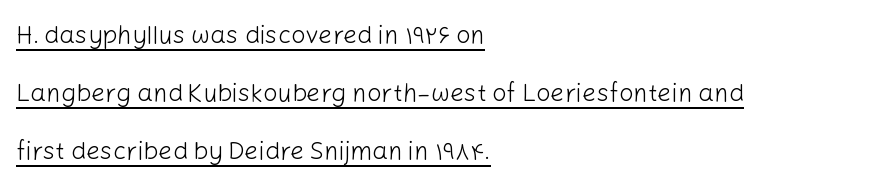
Q: Is the text bold? A: No.
Q: Is the text italic (slanted)? A: No, it is upright.
Q: Is the text underlined? A: Yes.
Q: How is the paragraph aligned? A: Left-aligned.
Q: Is the spacing between letters normal or unusually wide? A: Normal.
Q: Is the spacing between lines tight, normal or loose? A: Loose.
